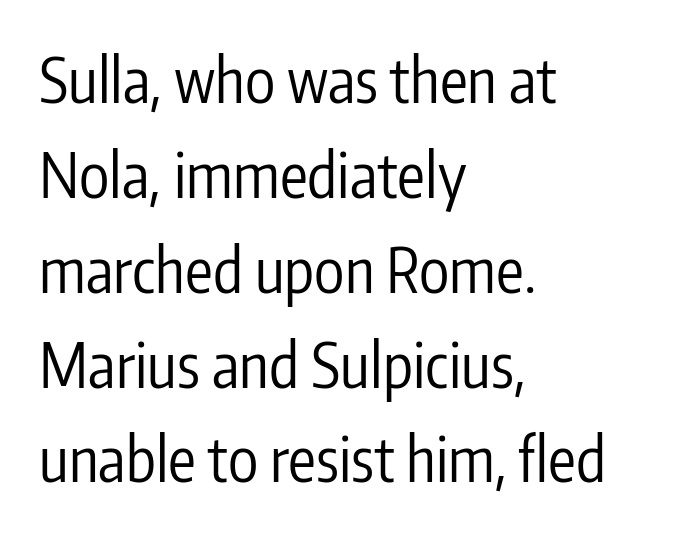
Bare-footed words on every line. Is this a sans? Yes — the strokes have no serifs. If you measured baseline to baseline, you'd find a middling distance. Visually the block forms a straight wall on the left and a jagged coastline on the right. Words appear dense and cohesive because spacing is normal.
